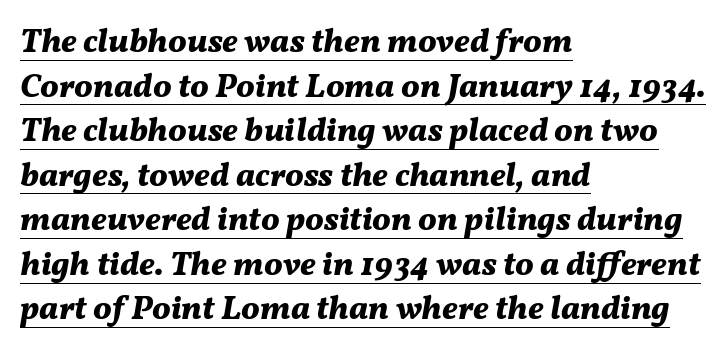
{"italic": "yes", "lean": "right", "slant_degrees": 11, "bold": "yes", "weight": "bold", "width": "normal", "stroke_contrast": "medium", "x_height": "medium", "monospaced": "no", "underline": "yes", "align": "left", "line_spacing": "normal", "line_spacing_ratio": 1.35, "letter_spacing": "normal", "letter_spacing_em": 0.0, "glyph_px": 33}
